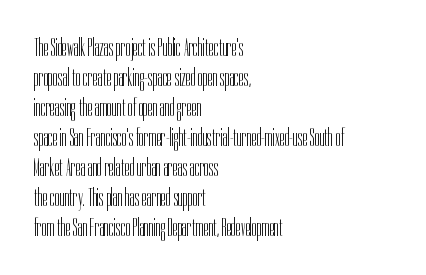
The image shows 25 px text type, upright; set left-aligned, line spacing 1.2x, normal letter spacing, not underlined.
